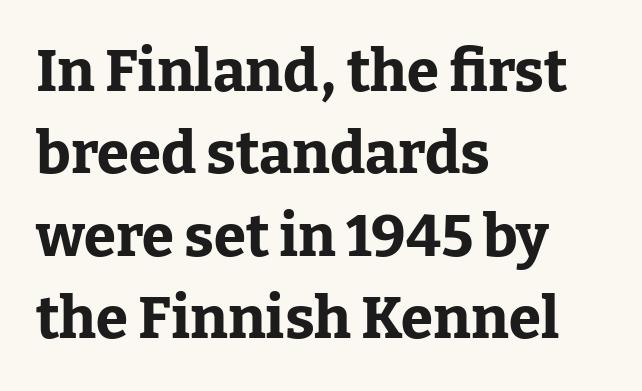
{"serif": "yes", "italic": "no", "bold": "yes", "weight": "bold", "width": "normal", "stroke_contrast": "low", "x_height": "medium", "monospaced": "no", "underline": "no", "align": "left", "line_spacing": "normal", "line_spacing_ratio": 1.42, "letter_spacing": "normal", "letter_spacing_em": 0.0, "glyph_px": 58}
